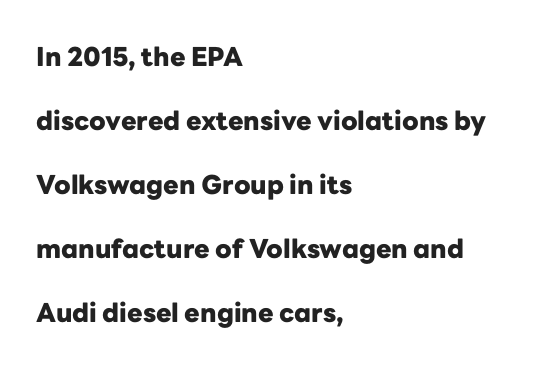
{"italic": "no", "bold": "yes", "underline": "no", "align": "left", "line_spacing": "loose", "line_spacing_ratio": 2.46, "letter_spacing": "normal", "letter_spacing_em": 0.0, "glyph_px": 26}
